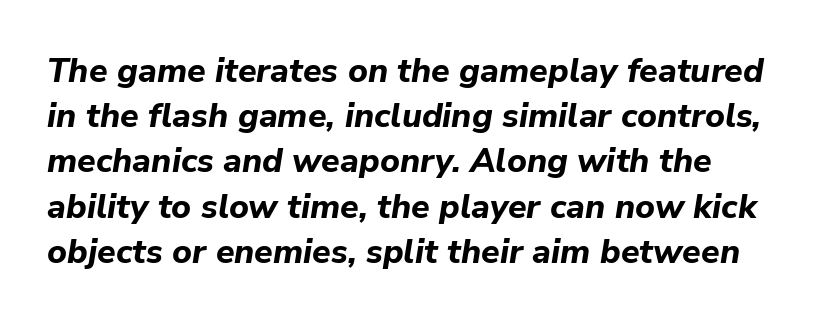
Q: Is the text bold? A: Yes.
Q: Is the text italic (slanted)? A: Yes, it leans right by about 9 degrees.
Q: Is the text underlined? A: No.
Q: Is the spacing between letters normal or unusually wide? A: Normal.
Q: Is the spacing between lines tight, normal or loose? A: Normal.
Q: Width (condensed, normal, or wide)? A: Normal.
Q: Stroke contrast? A: Low.
Q: x-height? A: Medium.
Q: Monospaced? A: No.
